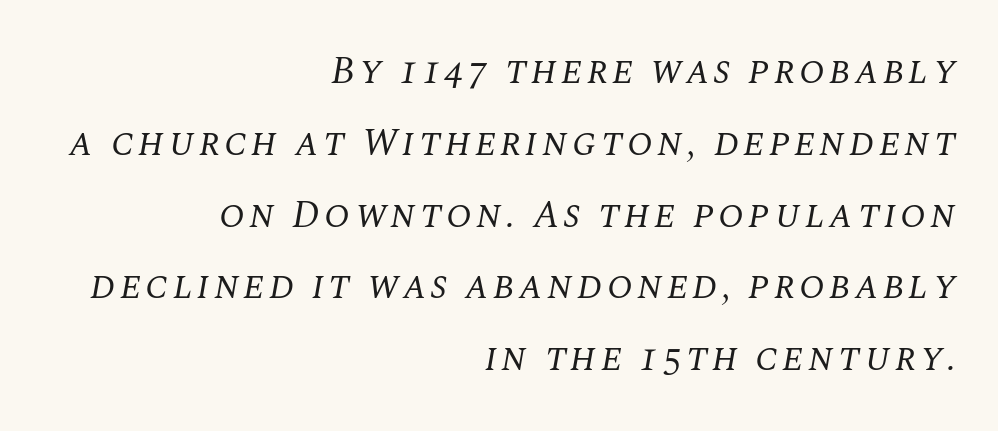
{"serif": "yes", "italic": "yes", "lean": "right", "slant_degrees": 10, "bold": "no", "weight": "regular", "width": "normal", "stroke_contrast": "medium", "x_height": "large", "monospaced": "no", "underline": "no", "align": "right", "line_spacing_ratio": 1.89, "glyph_px": 38}
